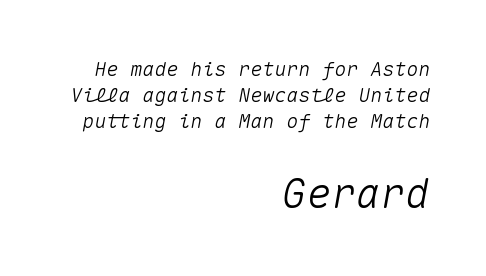
Q: Is the text italic (slanted)? A: Yes, it leans right by about 10 degrees.
Q: Is the text underlined? A: No.
Q: How is the paragraph aligned? A: Right-aligned.
Q: Is the spacing between letters normal or unusually wide? A: Normal.
Q: Is the spacing between lines tight, normal or loose? A: Normal.
Q: Which block of text is set in a larger size, the first (top) or the second (bottom)? A: The second (bottom) one.
Q: Width (condensed, normal, or wide)? A: Normal.
Q: Stroke contrast? A: Medium.
Q: x-height? A: Medium.
Q: Monospaced? A: Yes.
